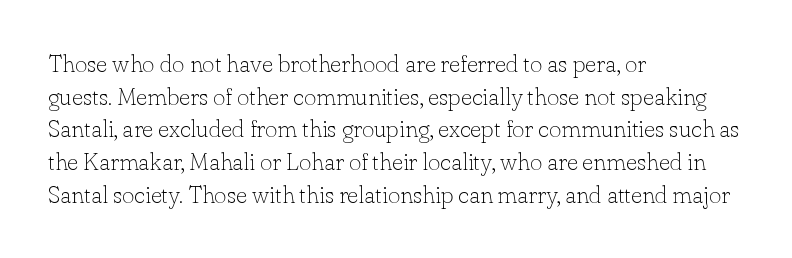
Q: Is the text bold? A: No.
Q: Is the text italic (slanted)? A: No, it is upright.
Q: Is the text underlined? A: No.
Q: How is the paragraph aligned? A: Left-aligned.
Q: Is the spacing between letters normal or unusually wide? A: Normal.
Q: Is the spacing between lines tight, normal or loose? A: Normal.
